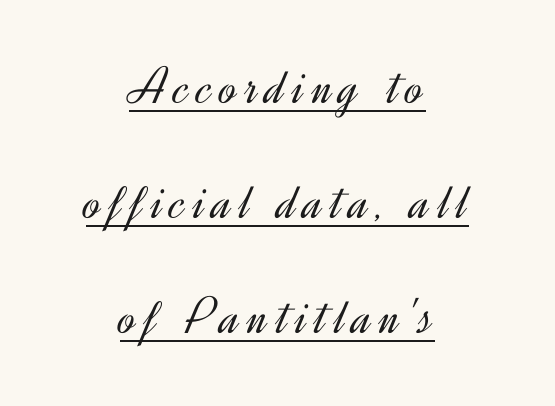
Q: Is the text bold? A: No.
Q: Is the text italic (slanted)? A: Yes.
Q: Is the typeface a serif or a sans-serif typeface? A: Sans-serif.
Q: Is the text underlined? A: Yes.
Q: How is the paragraph aligned? A: Centered.
Q: Is the spacing between lines tight, normal or loose? A: Loose.
Q: Width (condensed, normal, or wide)? A: Normal.
Q: x-height? A: Small.
Q: Monospaced? A: No.
